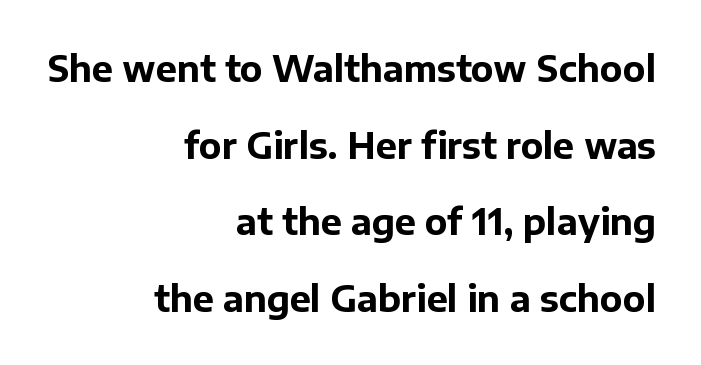
The passage shown has conventional tracking throughout. Quick note: interline space is abundant. Quick note: not italic, upright. Caption: multi-line text, flush right, ragged left.
